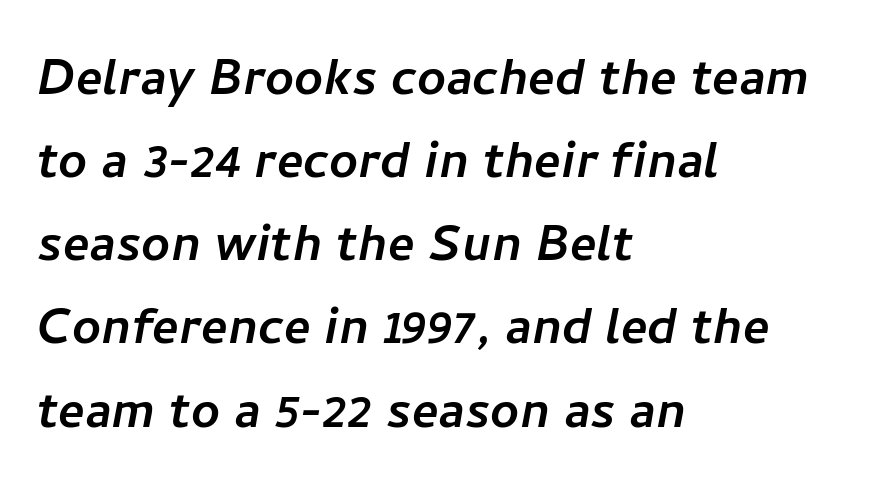
Q: Is the typeface a serif or a sans-serif typeface? A: Sans-serif.
Q: Is the text underlined? A: No.
Q: How is the paragraph aligned? A: Left-aligned.
Q: Is the spacing between letters normal or unusually wide? A: Normal.
Q: Is the spacing between lines tight, normal or loose? A: Normal.
Q: Width (condensed, normal, or wide)? A: Normal.
Q: Stroke contrast? A: Low.
Q: x-height? A: Medium.
Q: Monospaced? A: No.
